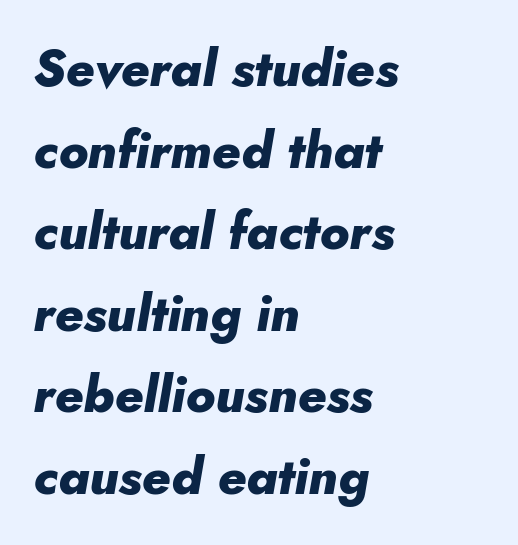
Interline gaps are of average width in this sample. Varying glyph widths throughout — classic text-font behaviour. A typesetter would call this zero additional tracking. Notice how the passage keeps a crisp vertical edge on the left only.
